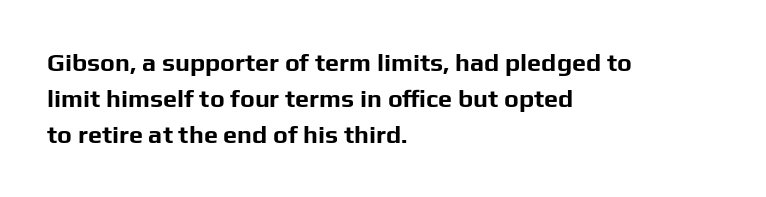
Q: Is the text bold? A: Yes.
Q: Is the text italic (slanted)? A: No, it is upright.
Q: Is the text underlined? A: No.
Q: How is the paragraph aligned? A: Left-aligned.
Q: Is the spacing between letters normal or unusually wide? A: Normal.
Q: Is the spacing between lines tight, normal or loose? A: Normal.
